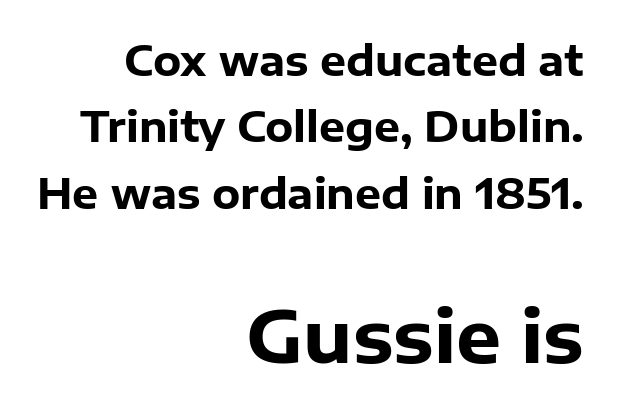
The image shows 71 px heavy sans-serif type, upright; set right-aligned, normal line spacing (1.62x), normal letter spacing, not underlined; the second (bottom) block is 1.73x larger; low stroke contrast and a medium x-height.
